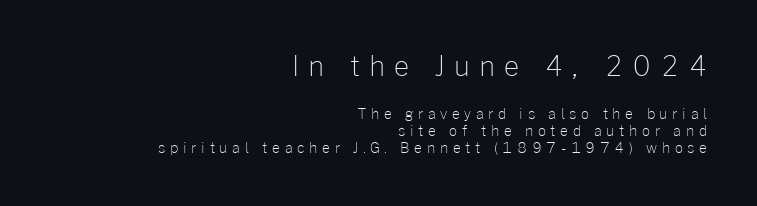
Q: Is the text bold? A: No.
Q: Is the text italic (slanted)? A: No, it is upright.
Q: Is the text underlined? A: No.
Q: How is the paragraph aligned? A: Right-aligned.
Q: Is the spacing between letters normal or unusually wide? A: Unusually wide.
Q: Which block of text is set in a larger size, the first (top) or the second (bottom)? A: The first (top) one.
